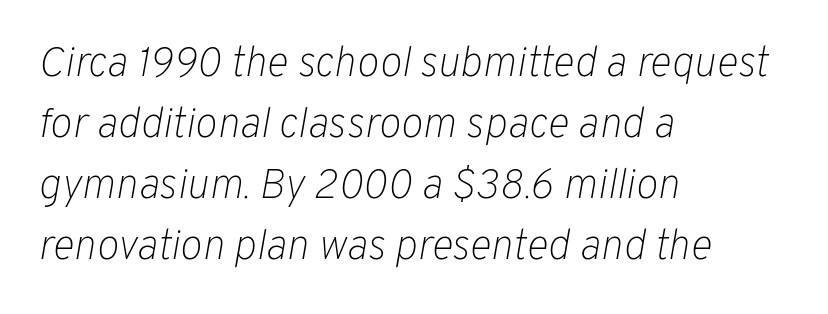
Every row of glyphs begins at an identical x-position on the left. If you drew a line through each stem, it would be angled. Notice how descenders clear the ascenders below comfortably — that's standard leading. Short note: letters normally spaced. You could not count columns in this text — the font is proportionally spaced. Compared with a typical body face, this is equally light or lighter still.
